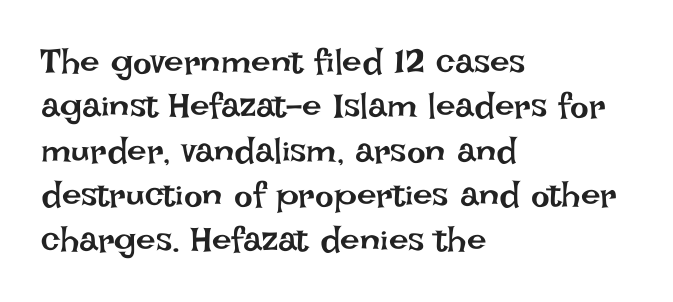
Designer's note — italics off, roman on. Rows of type keep a routine distance in the vertical direction. This sample uses plain, unmodified letter spacing. Proportional: the letters do not fall into vertical columns. This is not heavy type; no bold has been used.
